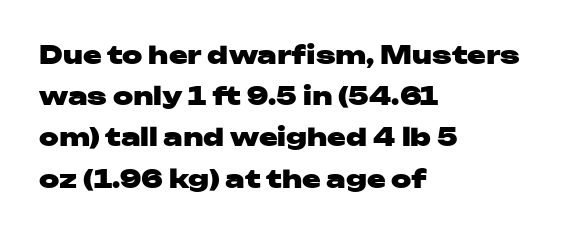
Compared with typical body copy, the letter spacing here is the same. A student would call this left alignment; a typographer would say flush left, rag right. How would I describe the line gaps? Plain and ordinary. The area under the type is left untouched. These lines carry a lot of weight — the face is fully bold.
